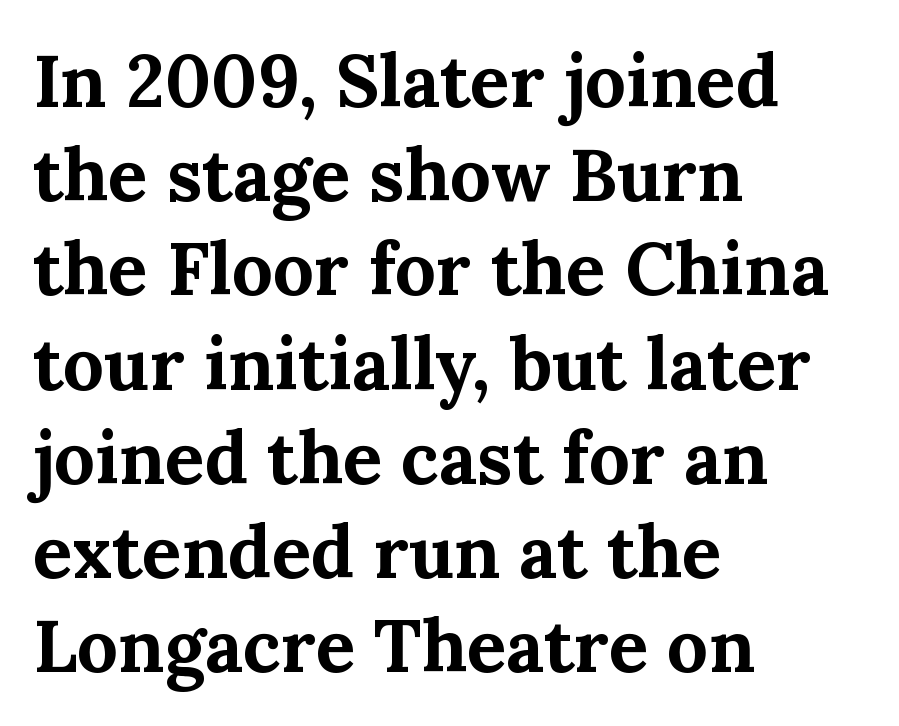
Q: Is the text bold? A: Yes.
Q: Is the text italic (slanted)? A: No, it is upright.
Q: Is the typeface a serif or a sans-serif typeface? A: Serif.
Q: Is the text underlined? A: No.
Q: How is the paragraph aligned? A: Left-aligned.
Q: Is the spacing between letters normal or unusually wide? A: Normal.
Q: Is the spacing between lines tight, normal or loose? A: Normal.
Q: Width (condensed, normal, or wide)? A: Normal.
Q: Stroke contrast? A: Medium.
Q: x-height? A: Medium.
Q: Monospaced? A: No.
